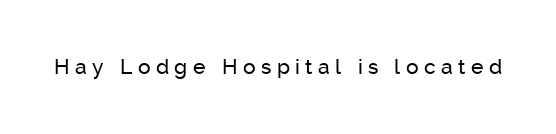
The letters stand straight up with perfectly vertical stems. Someone cranked the tracking dial way up on this one. The foot of each line stays bare and open.
